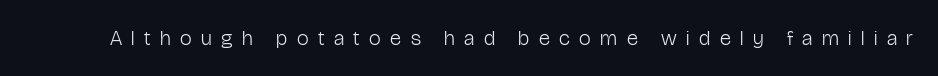
Q: Is the text bold? A: No.
Q: Is the text italic (slanted)? A: No, it is upright.
Q: Is the text underlined? A: No.
Q: Is the spacing between letters normal or unusually wide? A: Unusually wide.
